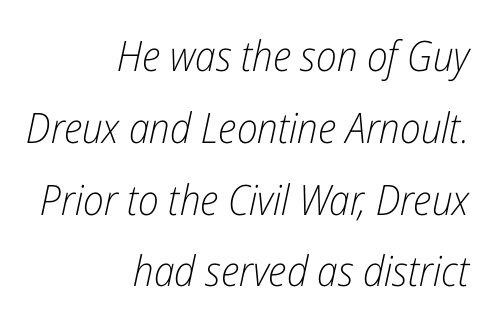
Clear beneath every line of the passage. Is the type slanted? Yes — the strokes lean at a clear angle. Honestly, the letter spacing is just normal — you wouldn't notice it. This rendering uses right alignment, leaving the left contour irregular. The letters advance in unequal steps, a hallmark of proportional type.
